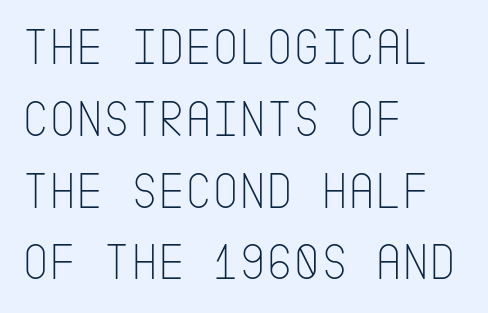
Q: Is the text bold? A: No.
Q: Is the text italic (slanted)? A: No, it is upright.
Q: Is the typeface a serif or a sans-serif typeface? A: Sans-serif.
Q: Is the text underlined? A: No.
Q: How is the paragraph aligned? A: Left-aligned.
Q: Is the spacing between letters normal or unusually wide? A: Normal.
Q: Is the spacing between lines tight, normal or loose? A: Normal.
Q: Width (condensed, normal, or wide)? A: Condensed.
Q: Stroke contrast? A: Low.
Q: x-height? A: Large.
